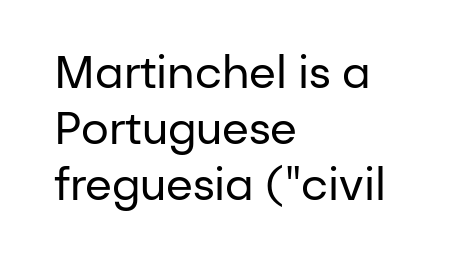
Beneath every word, the page is bare. Typographically, this falls in the sans-serif category. The face used here is proportionally spaced, like ordinary book or web type. This is the regular roman posture of the typeface. Compared with a typical body face, this is equally light or lighter still. Does the copy run flush right? No — it runs flush left.
